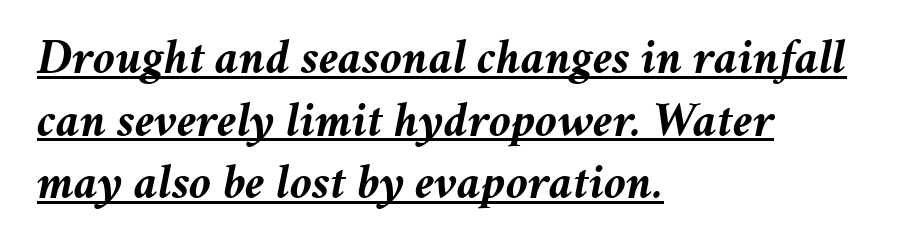
Typesetter's note: full bold, strokes at maximum text heaviness. If you drew a ruler down the left edge, every line would touch it. Spacing between characters is what you'd get straight out of the box. Is the type slanted? Yes — the strokes lean at a clear angle. Check the space under the baseline: a stroke is drawn there. Spacing verdict: proportional, widths tailored to each character.
